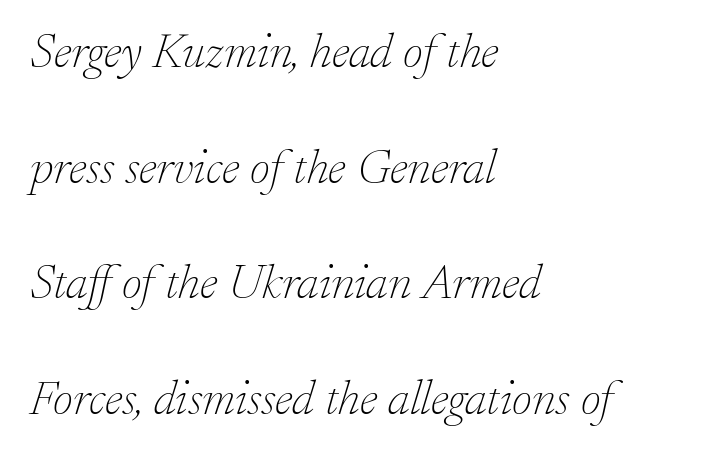
Q: Is the text bold? A: No.
Q: Is the text italic (slanted)? A: Yes, it leans right by about 17 degrees.
Q: Is the typeface a serif or a sans-serif typeface? A: Serif.
Q: Is the text underlined? A: No.
Q: How is the paragraph aligned? A: Left-aligned.
Q: Is the spacing between letters normal or unusually wide? A: Normal.
Q: Is the spacing between lines tight, normal or loose? A: Loose.
Q: Width (condensed, normal, or wide)? A: Normal.
Q: Stroke contrast? A: Low.
Q: x-height? A: Small.
Q: Monospaced? A: No.
